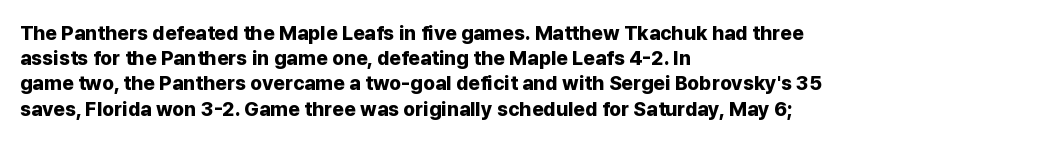
The space directly below the letters is spotless. This rendering uses left alignment, leaving the right contour irregular. The typography opts for an upright posture over an oblique one. Each word holds together tightly as a unit, with standard inter-letter gaps. Pretty heavy lettering here — definitely bold.
